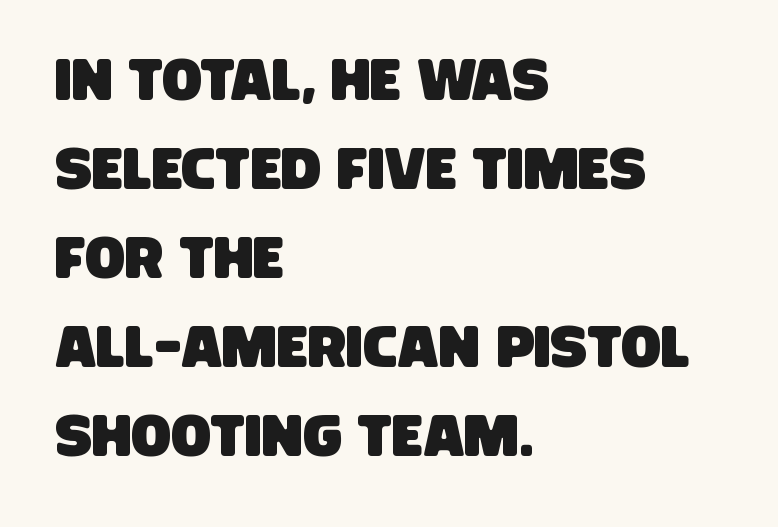
Q: Is the typeface a serif or a sans-serif typeface? A: Sans-serif.
Q: Is the text underlined? A: No.
Q: How is the paragraph aligned? A: Left-aligned.
Q: Is the spacing between letters normal or unusually wide? A: Normal.
Q: Is the spacing between lines tight, normal or loose? A: Normal.
Q: Width (condensed, normal, or wide)? A: Condensed.
Q: Stroke contrast? A: Low.
Q: x-height? A: Large.
Q: Monospaced? A: No.
